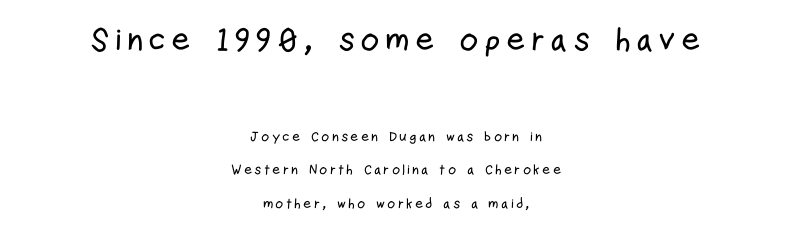
{"serif": "no", "italic": "no", "width": "condensed", "stroke_contrast": "low", "x_height": "medium", "monospaced": "no", "underline": "no", "align": "center", "line_spacing": "loose", "line_spacing_ratio": 2.4, "larger_block": "first", "size_ratio": 2.36, "glyph_px": 33}
